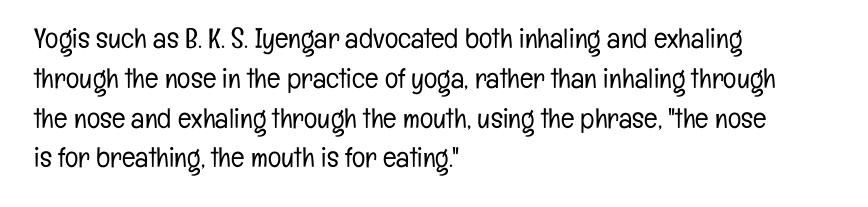
The image shows 28 px light, condensed sans-serif type, upright; set left-aligned, normal line spacing (1.42x), normal letter spacing, not underlined; low stroke contrast and a medium x-height.
